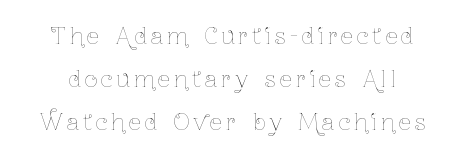
The weight would be labelled regular, book, light, or lighter still. This sample uses an upright cut, with every glyph sitting square on the baseline. The block of text is sparse from top to bottom, with ample space between rows. Honestly, there is no underline to notice here at all.
